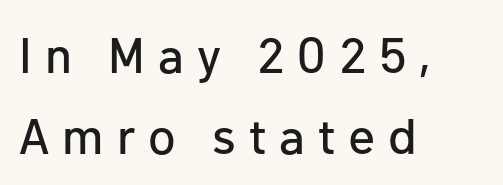
The image shows 50 px sans-serif type, upright; set left-aligned, normal line spacing (1.62x), unusually wide letter spacing (+0.26 em), not underlined; low stroke contrast and a medium x-height.
